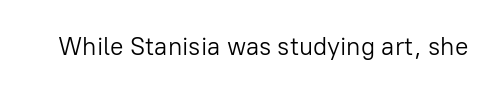
{"italic": "no", "bold": "no", "underline": "no", "letter_spacing": "normal", "letter_spacing_em": 0.0, "glyph_px": 25}
